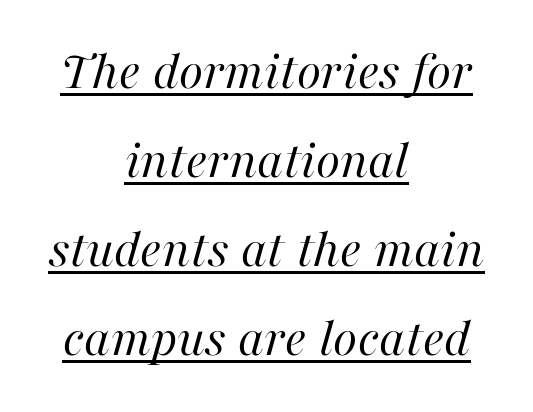
The image shows 56 px regular-weight type, italic (leaning right); set centered, normal line spacing (1.59x), normal letter spacing, underlined; high stroke contrast and a medium x-height.
